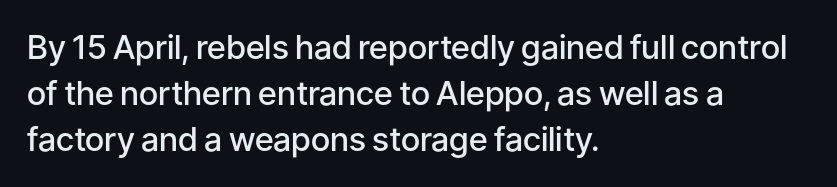
Q: Is the text bold? A: Semi-bold.
Q: Is the text italic (slanted)? A: No, it is upright.
Q: Is the typeface a serif or a sans-serif typeface? A: Sans-serif.
Q: Is the text underlined? A: No.
Q: How is the paragraph aligned? A: Left-aligned.
Q: Is the spacing between letters normal or unusually wide? A: Normal.
Q: Is the spacing between lines tight, normal or loose? A: Normal.
Q: Width (condensed, normal, or wide)? A: Normal.
Q: Stroke contrast? A: Low.
Q: x-height? A: Medium.
Q: Monospaced? A: No.
